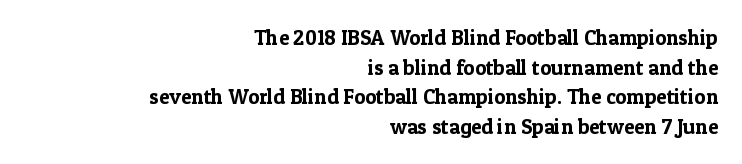
The image shows 21 px text type, upright; set right-aligned, normal line spacing (1.41x), normal letter spacing, not underlined.
